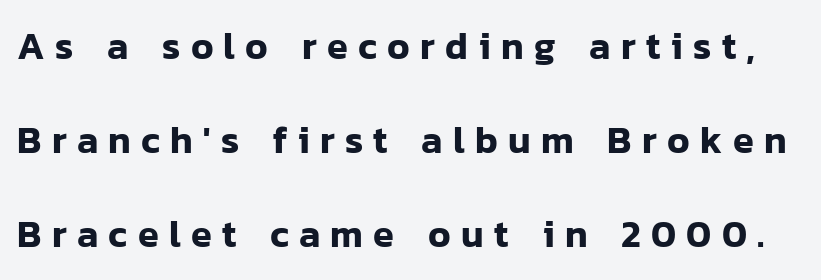
The image shows 38 px sans-serif type, upright; set loose line spacing (2.47x), unusually wide letter spacing (+0.27 em), not underlined; low stroke contrast and a medium x-height.
